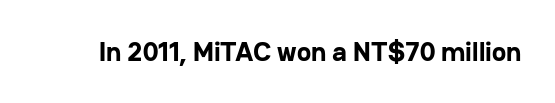
Q: Is the text bold? A: Yes.
Q: Is the text italic (slanted)? A: No, it is upright.
Q: Is the text underlined? A: No.
Q: Is the spacing between letters normal or unusually wide? A: Normal.
